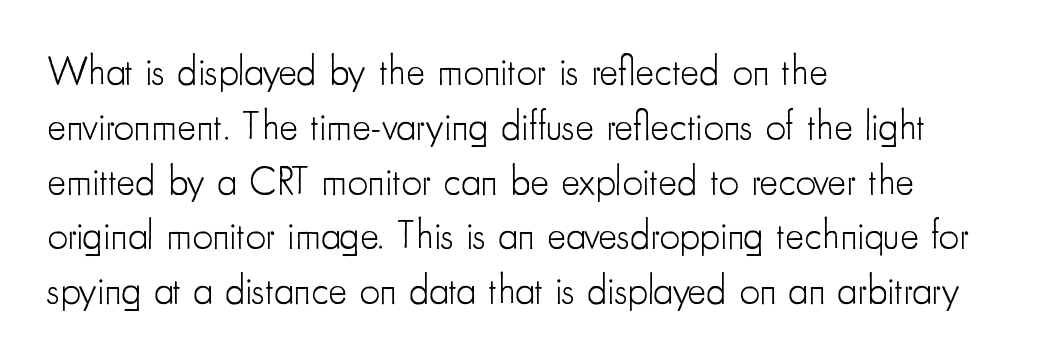
Q: Is the text bold? A: No.
Q: Is the text italic (slanted)? A: No, it is upright.
Q: Is the typeface a serif or a sans-serif typeface? A: Sans-serif.
Q: Is the text underlined? A: No.
Q: How is the paragraph aligned? A: Left-aligned.
Q: Is the spacing between letters normal or unusually wide? A: Normal.
Q: Is the spacing between lines tight, normal or loose? A: Normal.
Q: Width (condensed, normal, or wide)? A: Condensed.
Q: Stroke contrast? A: Low.
Q: x-height? A: Small.
Q: Monospaced? A: No.
